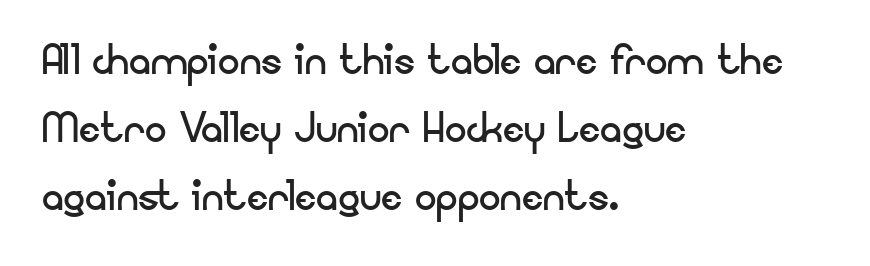
The image shows 54 px regular-weight sans-serif type, upright; set left-aligned, normal line spacing (1.26x), normal letter spacing, not underlined; low stroke contrast and a small x-height.
